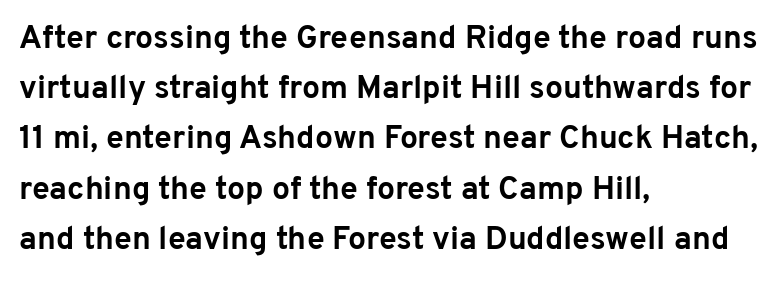
{"serif": "no", "italic": "no", "bold": "yes", "weight": "bold", "width": "normal", "stroke_contrast": "low", "x_height": "medium", "monospaced": "no", "underline": "no", "align": "left", "line_spacing": "normal", "line_spacing_ratio": 1.57, "letter_spacing": "normal", "letter_spacing_em": 0.0, "glyph_px": 32}
